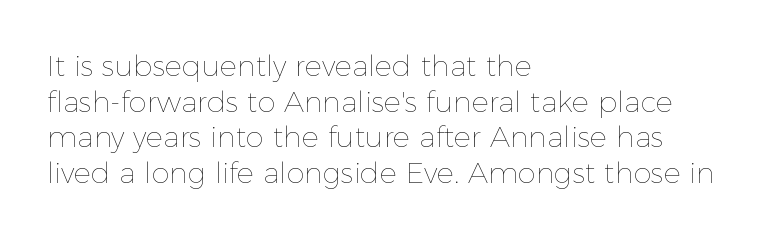
Q: Is the text bold? A: No.
Q: Is the text italic (slanted)? A: No, it is upright.
Q: Is the text underlined? A: No.
Q: How is the paragraph aligned? A: Left-aligned.
Q: Is the spacing between letters normal or unusually wide? A: Normal.
Q: Width (condensed, normal, or wide)? A: Normal.
Q: x-height? A: Medium.
Q: Monospaced? A: No.
